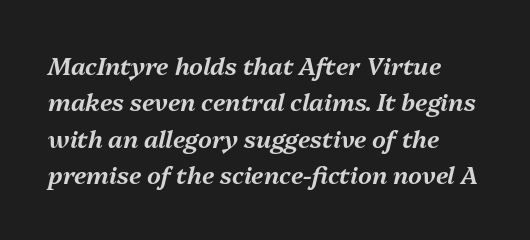
The image shows 24 px text type, italic (leaning right); set normal line spacing (1.52x), normal letter spacing, not underlined.
